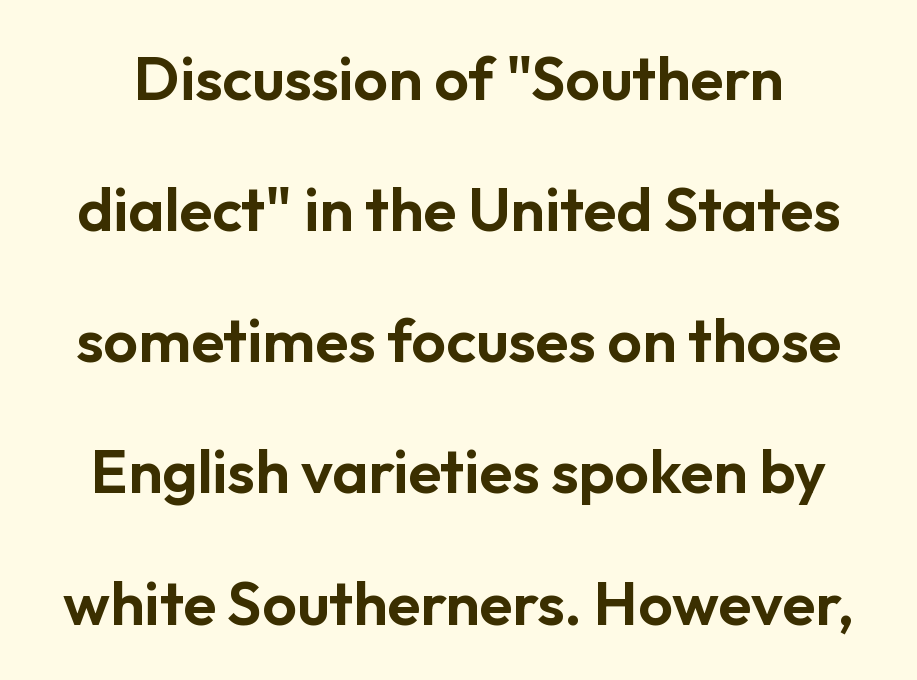
The image shows 61 px sans-serif type, upright; set loose line spacing (2.15x), normal letter spacing, not underlined; low stroke contrast and a medium x-height.
